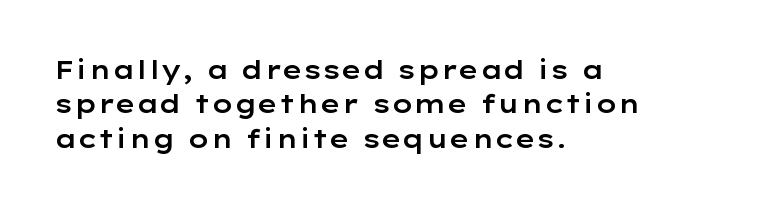
{"italic": "no", "underline": "no", "align": "left", "line_spacing": "normal", "line_spacing_ratio": 1.38, "letter_spacing": "normal", "letter_spacing_em": 0.0, "glyph_px": 25}
